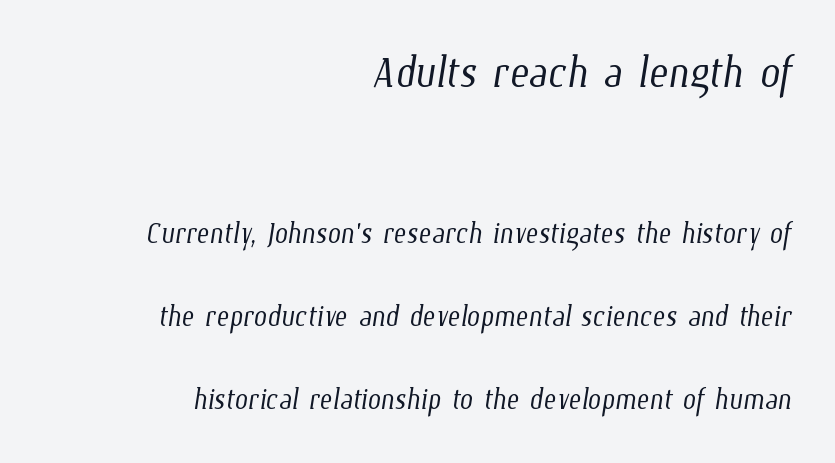
These two chunks differ in scale, with the top chunk taking the larger measure. There is no visible air inserted between adjacent glyphs. Stroke mass is kept to a normal reading level or below. Horizontal bands of white between lines are thick stripes.
